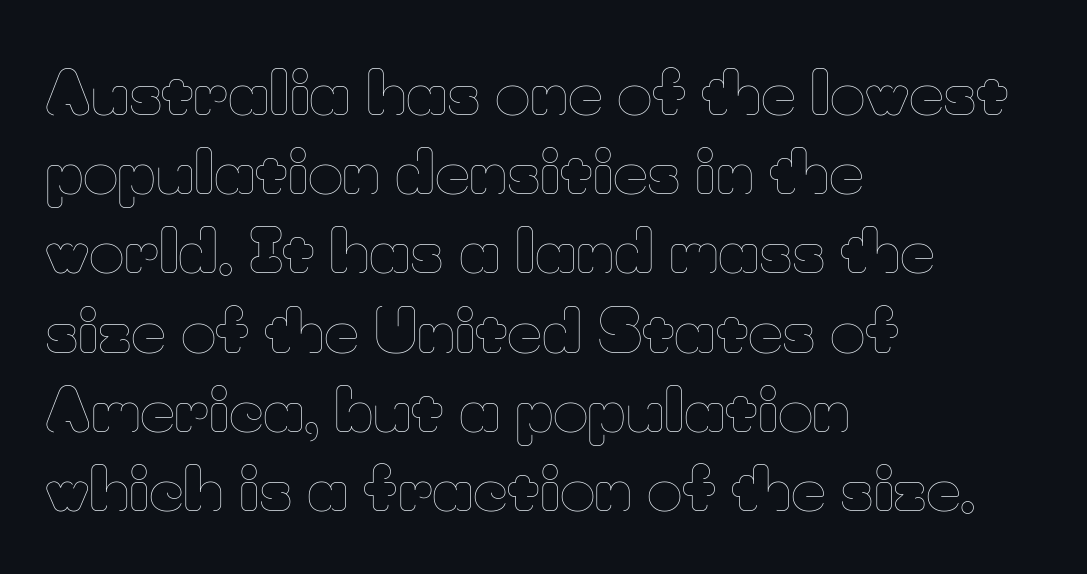
The image shows 60 px thin type, upright; set left-aligned, normal line spacing (1.32x), normal letter spacing, not underlined; low stroke contrast and a small x-height.
